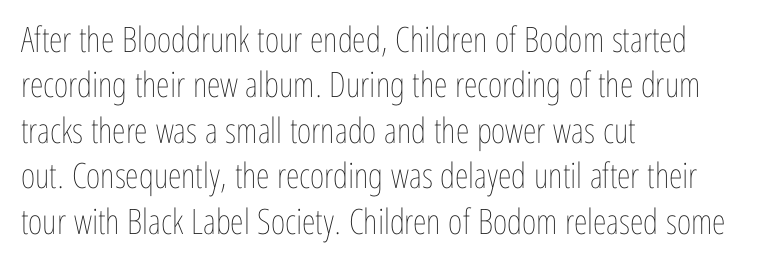
The image shows 35 px thin, condensed type, upright; set left-aligned, normal line spacing (1.3x), normal letter spacing, not underlined; low stroke contrast and a medium x-height.
